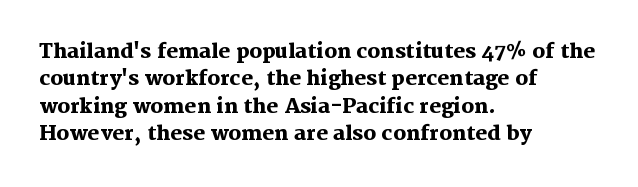
Q: Is the text bold? A: Yes.
Q: Is the text italic (slanted)? A: No, it is upright.
Q: Is the text underlined? A: No.
Q: How is the paragraph aligned? A: Left-aligned.
Q: Is the spacing between letters normal or unusually wide? A: Normal.
Q: Is the spacing between lines tight, normal or loose? A: Normal.
